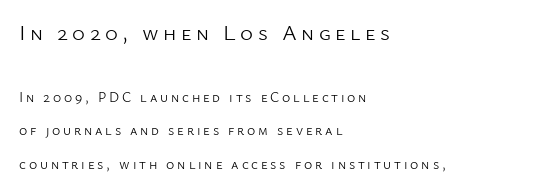
{"italic": "no", "bold": "no", "underline": "no", "align": "left", "line_spacing": "loose", "line_spacing_ratio": 2.38, "letter_spacing": "wide", "letter_spacing_em": 0.2, "larger_block": "first", "size_ratio": 1.57, "glyph_px": 22}
